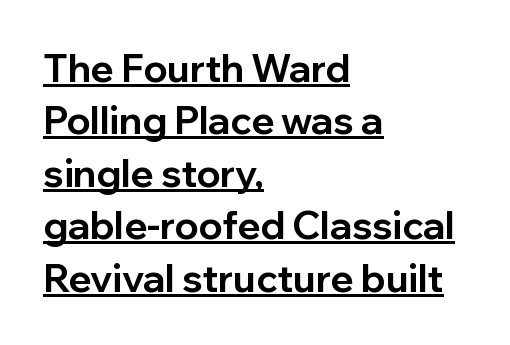
{"serif": "no", "italic": "no", "bold": "yes", "weight": "bold", "width": "normal", "stroke_contrast": "low", "x_height": "medium", "monospaced": "no", "underline": "yes", "align": "left", "line_spacing": "normal", "line_spacing_ratio": 1.38, "letter_spacing": "normal", "letter_spacing_em": 0.0, "glyph_px": 38}
